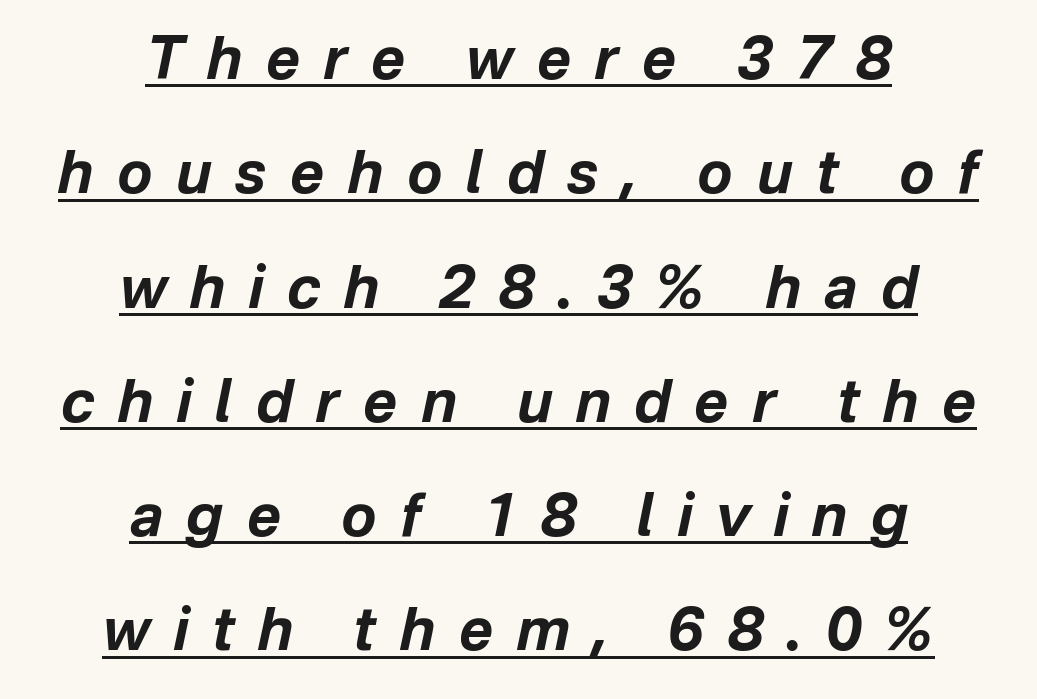
{"italic": "yes", "lean": "right", "slant_degrees": 12, "bold": "yes", "weight": "bold", "width": "normal", "stroke_contrast": "low", "x_height": "medium", "monospaced": "no", "underline": "yes", "align": "center", "line_spacing": "loose", "line_spacing_ratio": 1.97, "letter_spacing": "wide", "letter_spacing_em": 0.41, "glyph_px": 58}
